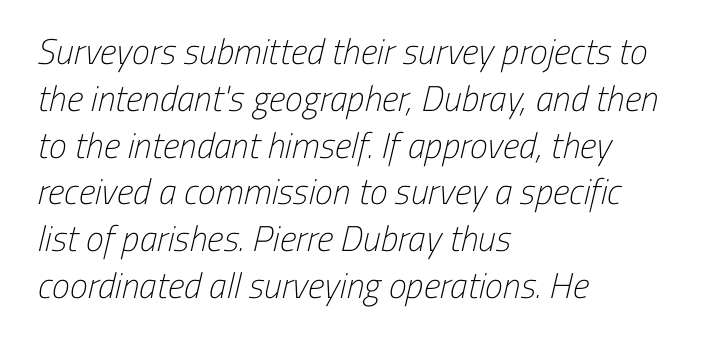
You can tell from the bare stems that sans-serif type was used. Counters stay open thanks to moderate or lighter strokes. If you measured baseline to baseline, you'd find a middling distance. The rendering anchors every line to the left-hand side.
